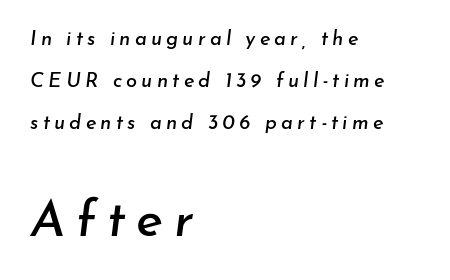
The image shows 51 px text type, italic (leaning right); set left-aligned, loose line spacing (2.11x), unusually wide letter spacing (+0.21 em), not underlined; the second (bottom) block is 2.55x larger; low stroke contrast and a small x-height.
